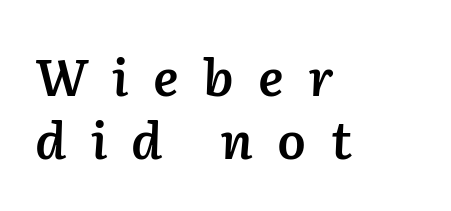
Caption: multi-line text, flush left, ragged right. A semibold gives these letters moderate extra thickness, short of bold. These lines are rendered in a variable-pitch font. Descenders hang freely into open space. This rendering widens character spacing well past its baseline value.
